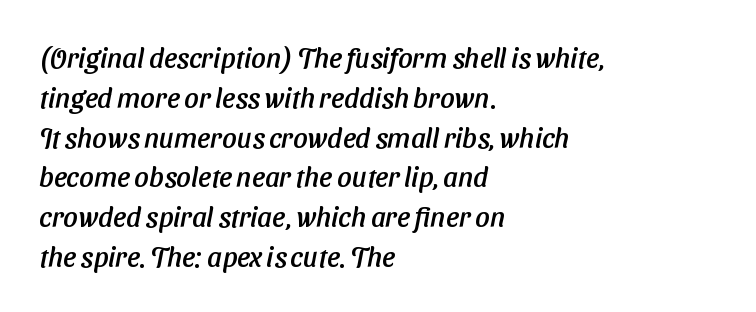
Descenders hang freely into open space. The typeface chosen for these lines omits serifs. One glance says typical: line gaps are just what's usual. Teacher's note: observe the even left margin — that is flush-left alignment. Here the glyphs are tracked normally, forming tight word shapes. Think of a printed novel: that variable character pitch is what you see here.
